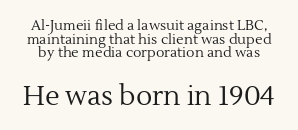
Between these two stacked blocks, the lower one wins on size. Anything drawn beneath the words? Only blank space. The typeface has the unassuming heft of standard copy or less. Tracking value appears to be zero — textbook default spacing.
